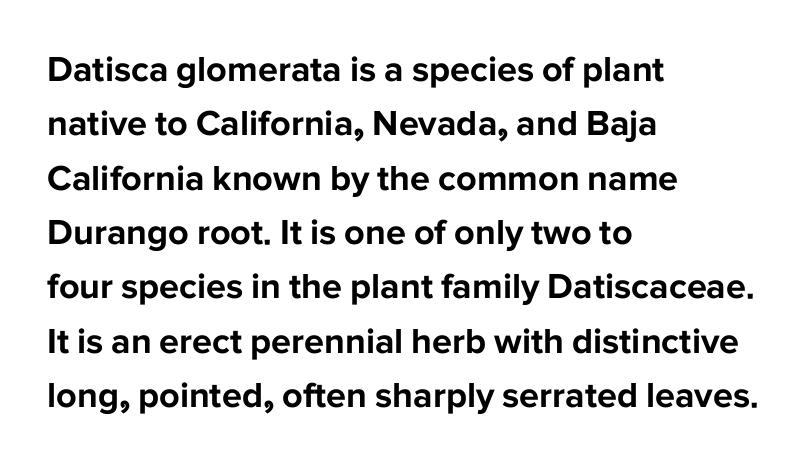
Q: Is the text bold? A: Yes.
Q: Is the text italic (slanted)? A: No, it is upright.
Q: Is the typeface a serif or a sans-serif typeface? A: Sans-serif.
Q: Is the text underlined? A: No.
Q: How is the paragraph aligned? A: Left-aligned.
Q: Is the spacing between letters normal or unusually wide? A: Normal.
Q: Is the spacing between lines tight, normal or loose? A: Normal.
Q: Width (condensed, normal, or wide)? A: Normal.
Q: Stroke contrast? A: Low.
Q: x-height? A: Medium.
Q: Monospaced? A: No.
